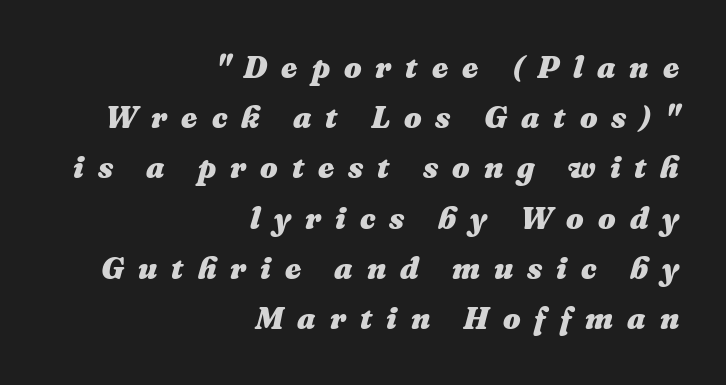
{"italic": "yes", "lean": "right", "slant_degrees": 16, "bold": "yes", "weight": "heavy", "width": "normal", "stroke_contrast": "medium", "x_height": "medium", "monospaced": "no", "underline": "no", "align": "right", "line_spacing": "normal", "line_spacing_ratio": 1.62, "letter_spacing": "wide", "letter_spacing_em": 0.45, "glyph_px": 31}
